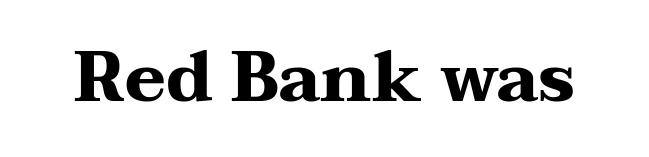
{"serif": "yes", "italic": "no", "bold": "yes", "weight": "heavy", "width": "wide", "stroke_contrast": "medium", "x_height": "medium", "monospaced": "no", "underline": "no", "letter_spacing": "normal", "letter_spacing_em": 0.0, "glyph_px": 70}
